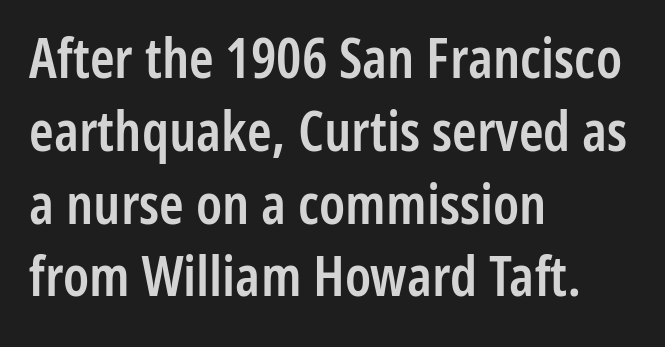
The image shows 56 px semibold, condensed sans-serif type, upright; set left-aligned, normal line spacing (1.3x), normal letter spacing, not underlined; low stroke contrast and a medium x-height.
